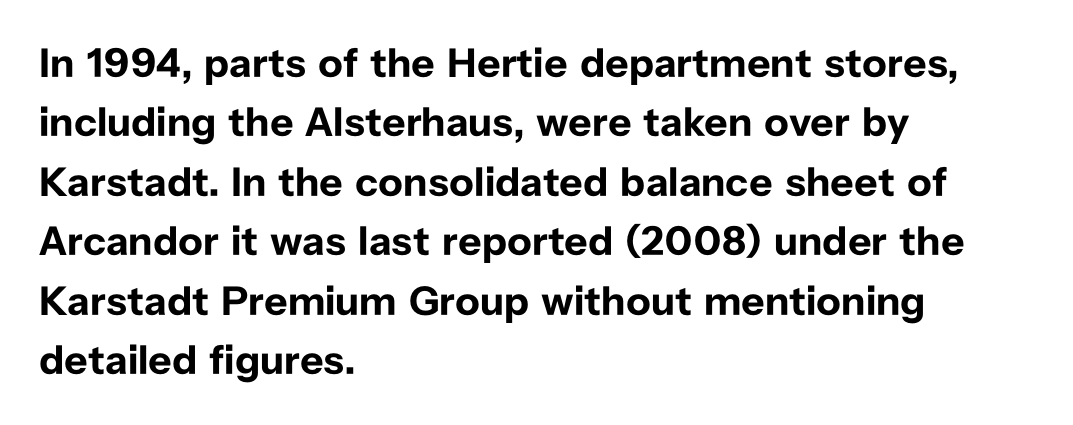
The image shows 41 px bold sans-serif type, upright; set left-aligned, normal line spacing (1.45x), normal letter spacing, not underlined; low stroke contrast and a medium x-height.
